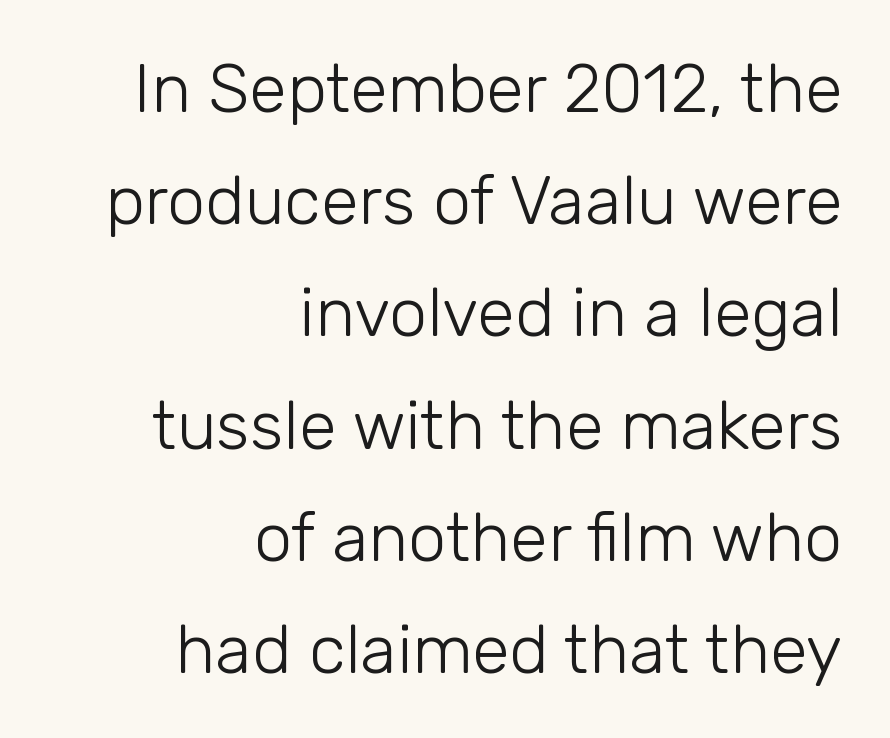
Q: Is the text bold? A: No.
Q: Is the text italic (slanted)? A: No, it is upright.
Q: Is the typeface a serif or a sans-serif typeface? A: Sans-serif.
Q: Is the text underlined? A: No.
Q: How is the paragraph aligned? A: Right-aligned.
Q: Is the spacing between letters normal or unusually wide? A: Normal.
Q: Is the spacing between lines tight, normal or loose? A: Normal.
Q: Width (condensed, normal, or wide)? A: Normal.
Q: Stroke contrast? A: Low.
Q: x-height? A: Medium.
Q: Monospaced? A: No.
